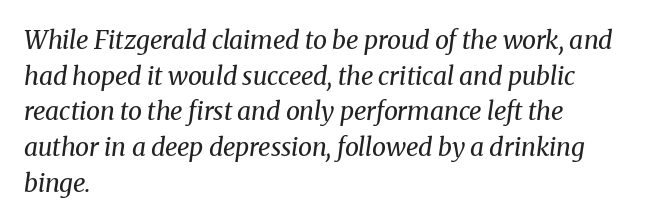
Q: Is the text bold? A: No.
Q: Is the text italic (slanted)? A: Yes, it leans right by about 8 degrees.
Q: Is the text underlined? A: No.
Q: How is the paragraph aligned? A: Left-aligned.
Q: Is the spacing between letters normal or unusually wide? A: Normal.
Q: Is the spacing between lines tight, normal or loose? A: Normal.
